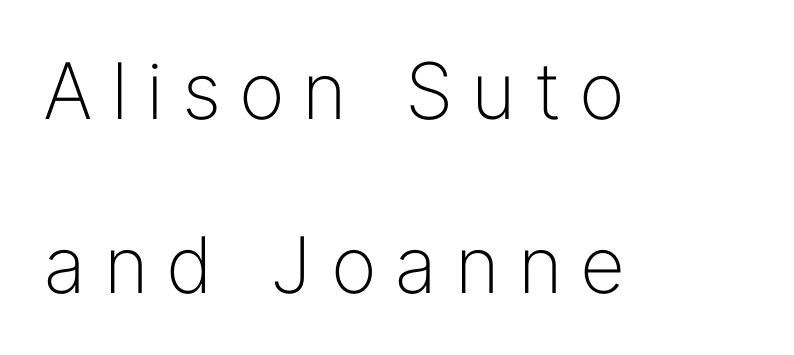
{"serif": "no", "italic": "no", "bold": "no", "weight": "light", "width": "normal", "stroke_contrast": "low", "x_height": "medium", "monospaced": "no", "underline": "no", "align": "left", "line_spacing": "loose", "line_spacing_ratio": 2.23, "letter_spacing": "wide", "letter_spacing_em": 0.23, "glyph_px": 78}
